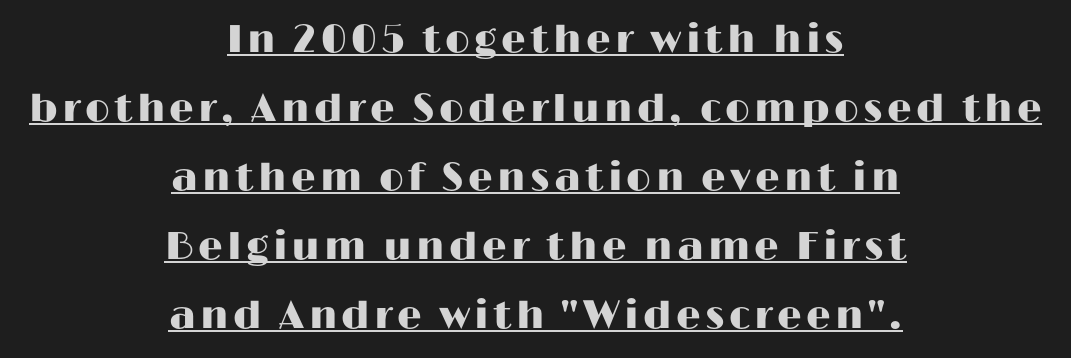
{"serif": "no", "italic": "no", "width": "wide", "stroke_contrast": "high", "x_height": "medium", "monospaced": "no", "underline": "yes", "align": "center", "line_spacing_ratio": 1.77, "glyph_px": 39}
